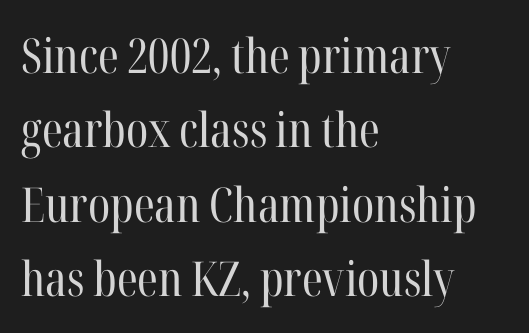
{"serif": "yes", "italic": "no", "bold": "no", "weight": "regular", "width": "condensed", "stroke_contrast": "high", "x_height": "medium", "monospaced": "no", "underline": "no", "align": "left", "line_spacing": "normal", "line_spacing_ratio": 1.55, "letter_spacing": "normal", "letter_spacing_em": 0.0, "glyph_px": 48}
